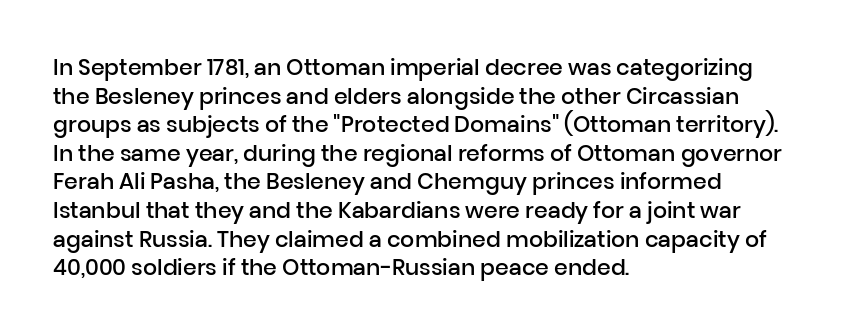
Q: Is the text bold? A: Semi-bold.
Q: Is the text italic (slanted)? A: No, it is upright.
Q: Is the text underlined? A: No.
Q: How is the paragraph aligned? A: Left-aligned.
Q: Is the spacing between letters normal or unusually wide? A: Normal.
Q: Is the spacing between lines tight, normal or loose? A: Normal.
